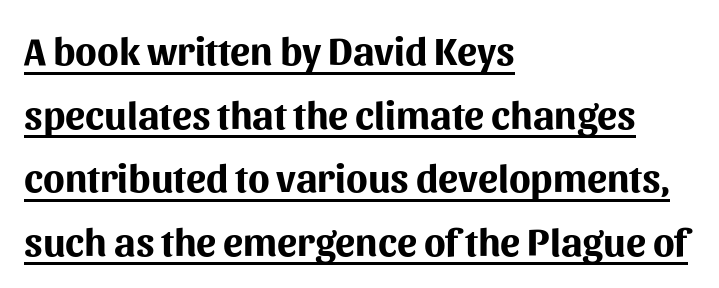
The image shows 40 px bold sans-serif type, upright; set left-aligned, normal line spacing (1.59x), normal letter spacing, underlined; medium stroke contrast and a medium x-height.
